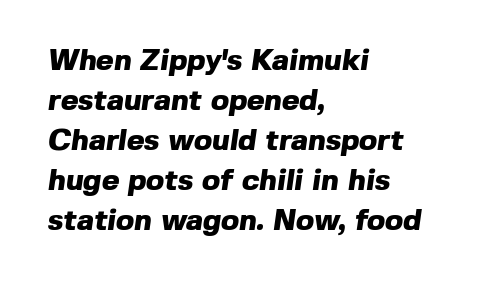
Q: Is the text bold? A: Yes.
Q: Is the typeface a serif or a sans-serif typeface? A: Sans-serif.
Q: Is the text underlined? A: No.
Q: How is the paragraph aligned? A: Left-aligned.
Q: Is the spacing between letters normal or unusually wide? A: Normal.
Q: Is the spacing between lines tight, normal or loose? A: Normal.
Q: Width (condensed, normal, or wide)? A: Normal.
Q: x-height? A: Medium.
Q: Monospaced? A: No.
